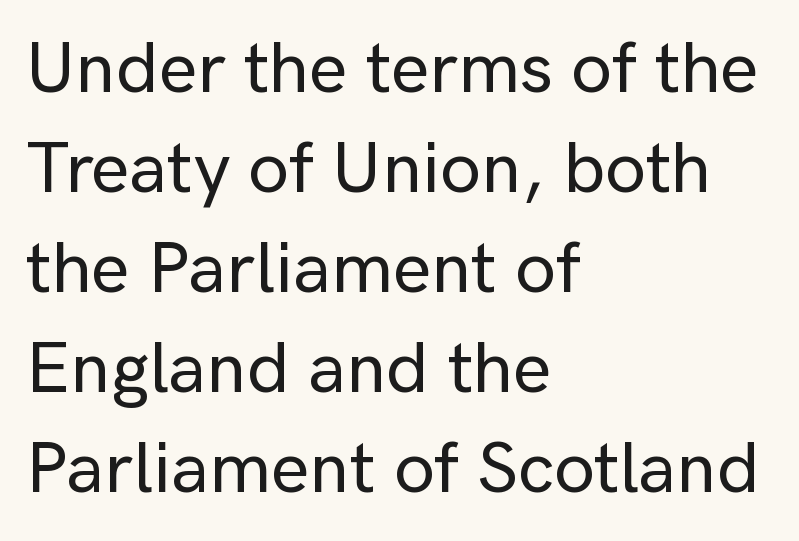
Reading down the block, your eye returns to a fixed left position each line. Is the letter spacing exaggerated? No — it looks like the ordinary default. Do the characters align in a grid? No, the font is proportional. The lettering holds an erect, upright posture throughout. Type style note: lacks serifs. Nobody drew a line under any word here.
